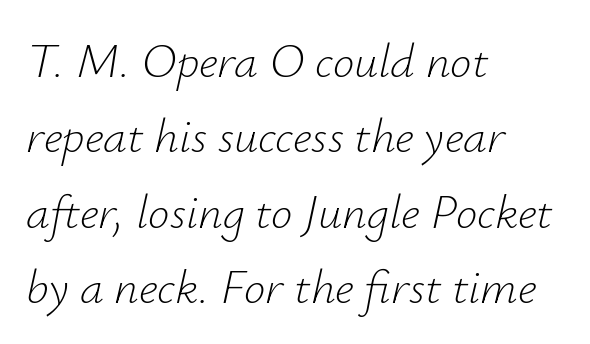
{"italic": "yes", "lean": "right", "slant_degrees": 12, "bold": "no", "weight": "light", "width": "normal", "stroke_contrast": "low", "x_height": "small", "monospaced": "no", "underline": "no", "align": "left", "line_spacing": "normal", "line_spacing_ratio": 1.57, "letter_spacing": "normal", "letter_spacing_em": 0.0, "glyph_px": 48}
